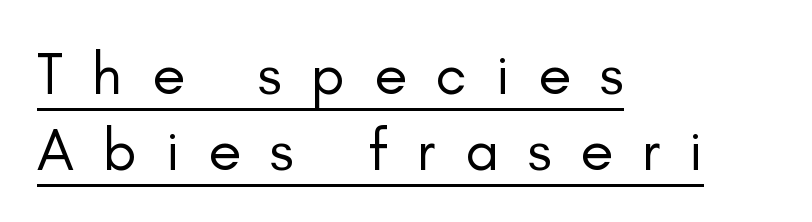
Q: Is the text bold? A: No.
Q: Is the text italic (slanted)? A: No, it is upright.
Q: Is the typeface a serif or a sans-serif typeface? A: Sans-serif.
Q: Is the text underlined? A: Yes.
Q: How is the paragraph aligned? A: Left-aligned.
Q: Is the spacing between letters normal or unusually wide? A: Unusually wide.
Q: Is the spacing between lines tight, normal or loose? A: Normal.
Q: Width (condensed, normal, or wide)? A: Normal.
Q: Stroke contrast? A: Low.
Q: x-height? A: Small.
Q: Monospaced? A: No.
